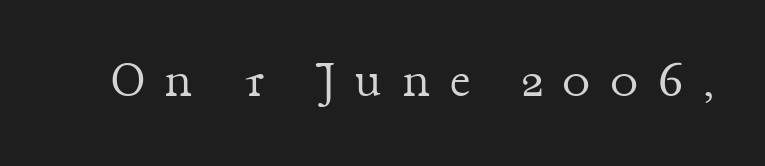
{"serif": "yes", "italic": "no", "bold": "no", "weight": "light", "width": "normal", "stroke_contrast": "low", "x_height": "medium", "monospaced": "no", "underline": "no", "letter_spacing": "wide", "letter_spacing_em": 0.34, "glyph_px": 57}
